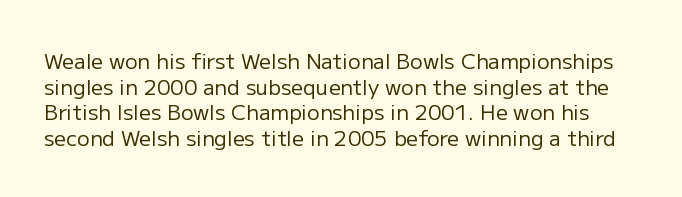
{"italic": "no", "bold": "no", "underline": "no", "line_spacing_ratio": 1.22, "letter_spacing": "normal", "letter_spacing_em": 0.0, "glyph_px": 21}
